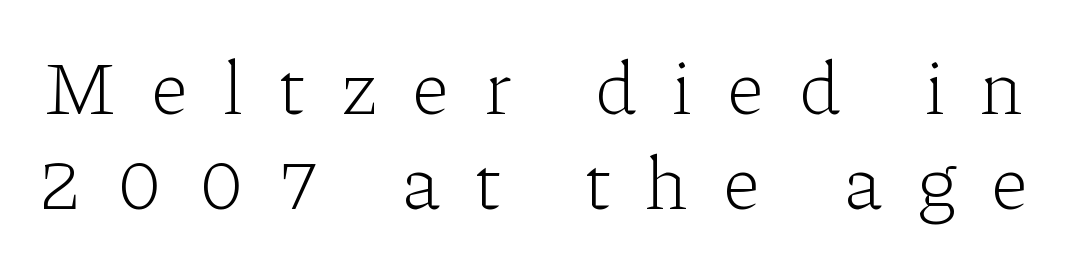
Q: Is the text bold? A: No.
Q: Is the text italic (slanted)? A: No, it is upright.
Q: Is the typeface a serif or a sans-serif typeface? A: Serif.
Q: Is the text underlined? A: No.
Q: Is the spacing between letters normal or unusually wide? A: Unusually wide.
Q: Is the spacing between lines tight, normal or loose? A: Normal.
Q: Width (condensed, normal, or wide)? A: Normal.
Q: Stroke contrast? A: Low.
Q: x-height? A: Medium.
Q: Monospaced? A: No.
